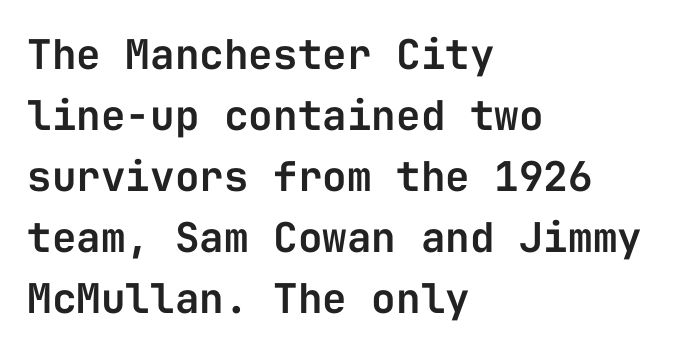
Is this a fixed-width face? Yes — each glyph sits in an identical cell. Characters follow at the spacing the type designer built in. In CSS terms this would be text-align: left. Letterform terminals end flat and unadorned throughout the passage. Designer's note — italics off, roman on.
